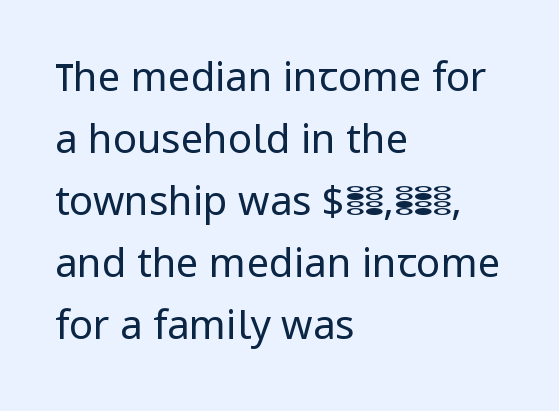
The image shows 40 px regular-weight sans-serif type, upright; set left-aligned, normal line spacing (1.55x), normal letter spacing, not underlined; low stroke contrast and a medium x-height.
